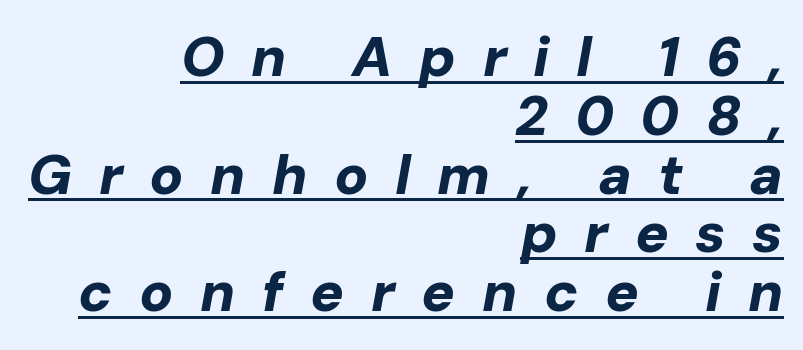
The image shows 56 px bold type, italic (leaning right); set right-aligned, tight line spacing (1.05x), unusually wide letter spacing (+0.47 em), underlined; low stroke contrast and a medium x-height.
